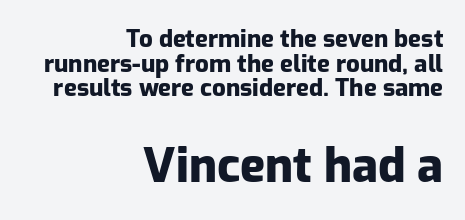
A student would notice the bottom passage is typeset larger than what precedes it. Stroke thickness is high; the sample reads as a true bold. The text was rendered using a sans face with plain stroke endings. Descenders hang freely into open space.
